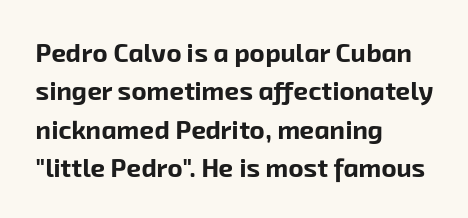
Check the space under the baseline: it is left empty. Spacing between characters is what you'd get straight out of the box. If you measured baseline to baseline, you'd find a middling distance. As a designer I'd log this as weight 700, bold. The paragraph shown leans on its left margin.
